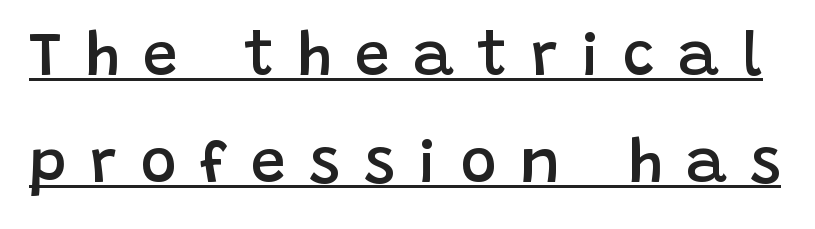
{"serif": "no", "italic": "no", "bold": "semi", "weight": "semibold", "width": "normal", "stroke_contrast": "low", "x_height": "large", "monospaced": "no", "underline": "yes", "line_spacing_ratio": 1.73, "letter_spacing": "wide", "letter_spacing_em": 0.38, "glyph_px": 62}
